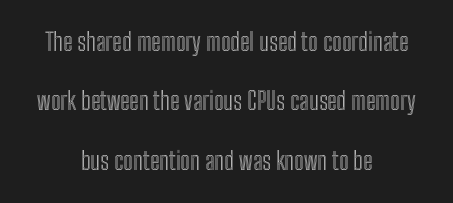
Q: Is the text italic (slanted)? A: No, it is upright.
Q: Is the text underlined? A: No.
Q: How is the paragraph aligned? A: Centered.
Q: Is the spacing between letters normal or unusually wide? A: Normal.
Q: Is the spacing between lines tight, normal or loose? A: Loose.
